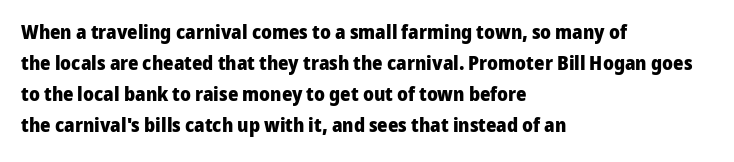
{"italic": "no", "bold": "yes", "underline": "no", "align": "left", "line_spacing": "normal", "line_spacing_ratio": 1.55, "letter_spacing": "normal", "letter_spacing_em": 0.0, "glyph_px": 20}
